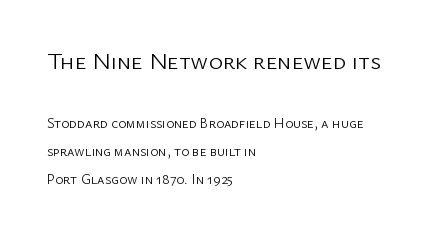
{"italic": "no", "bold": "no", "underline": "no", "align": "left", "line_spacing": "loose", "line_spacing_ratio": 2.02, "letter_spacing": "normal", "letter_spacing_em": 0.0, "larger_block": "first", "size_ratio": 1.71, "glyph_px": 24}
